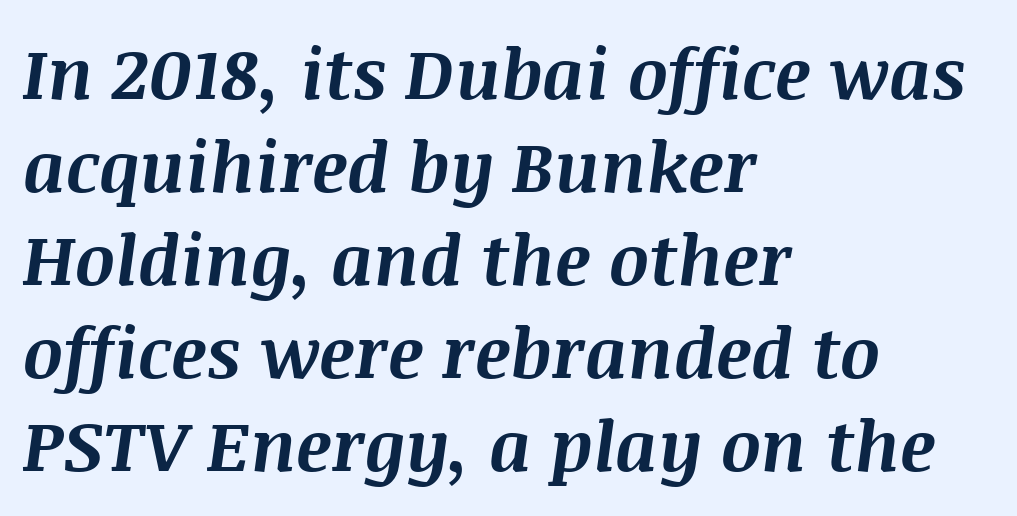
{"italic": "yes", "lean": "right", "slant_degrees": 8, "bold": "yes", "weight": "bold", "width": "normal", "stroke_contrast": "medium", "x_height": "large", "monospaced": "no", "underline": "no", "align": "left", "line_spacing": "normal", "line_spacing_ratio": 1.33, "letter_spacing": "normal", "letter_spacing_em": 0.0, "glyph_px": 70}
